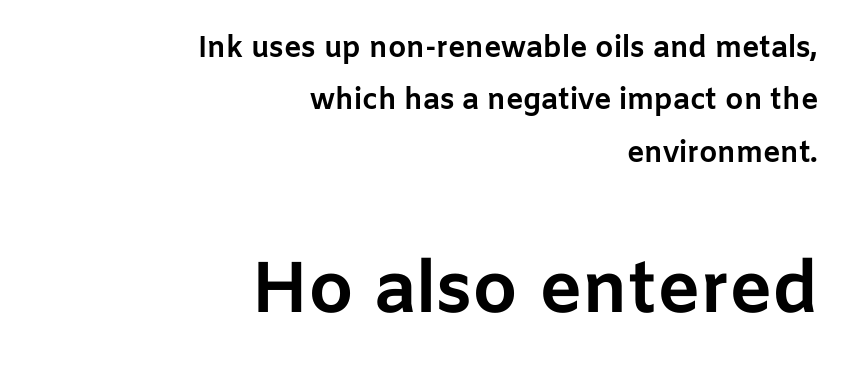
The block sitting lower on the canvas is the one with enlarged characters. Is this a fixed-width face? No — the glyphs have proportional, varying widths. Decoration check: the copy has no underline. How are the letters spaced? Ordinarily, with no added tracking.
